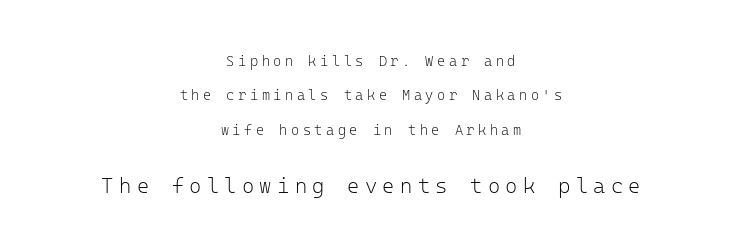
Size contrast runs from small at the top to large at the bottom. Underline: absent. Is this a heavy cut? Hardly; it is regular or lighter. Rendered with straight, roman letterforms. Does the copy run flush right? No — it is centered line by line.
